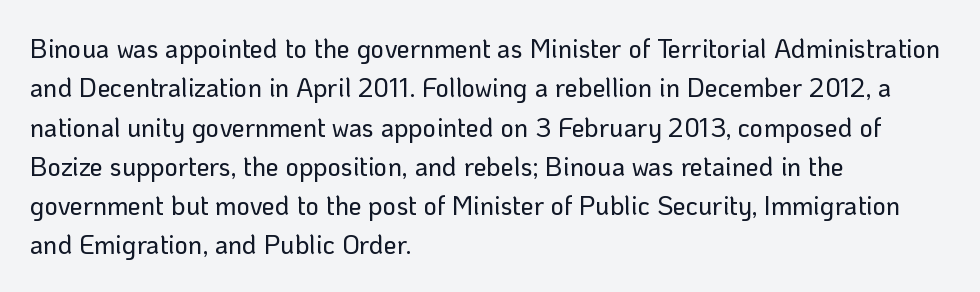
Q: Is the text italic (slanted)? A: No, it is upright.
Q: Is the text underlined? A: No.
Q: How is the paragraph aligned? A: Left-aligned.
Q: Is the spacing between letters normal or unusually wide? A: Normal.
Q: Is the spacing between lines tight, normal or loose? A: Normal.
